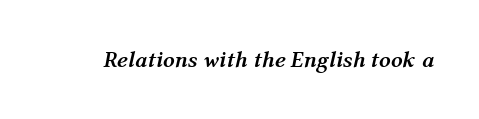
Q: Is the text bold? A: Yes.
Q: Is the text italic (slanted)? A: Yes, it leans right by about 12 degrees.
Q: Is the text underlined? A: No.
Q: Is the spacing between letters normal or unusually wide? A: Normal.
